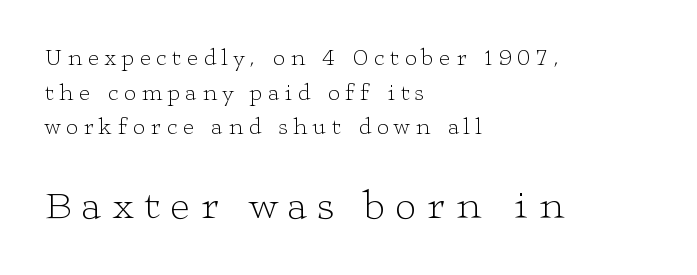
The image shows 41 px light, wide serif type, upright; set left-aligned, normal line spacing (1.51x), unusually wide letter spacing (+0.25 em), not underlined; the second (bottom) block is 1.78x larger; low stroke contrast and a medium x-height.
